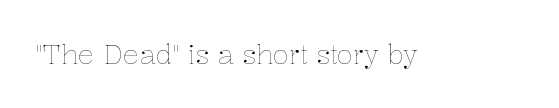
Q: Is the text bold? A: No.
Q: Is the text italic (slanted)? A: No, it is upright.
Q: Is the text underlined? A: No.
Q: Is the spacing between letters normal or unusually wide? A: Normal.
